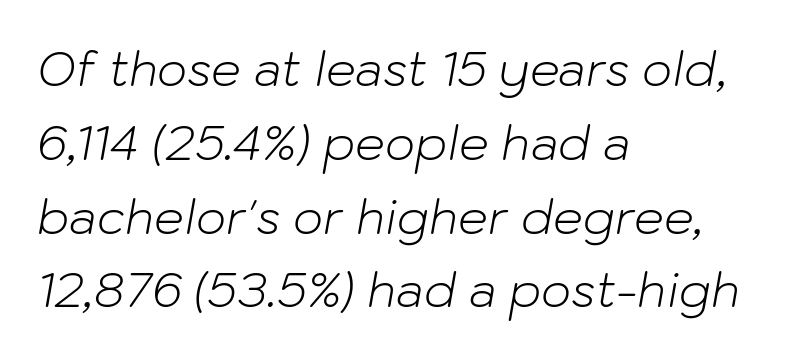
Q: Is the text bold? A: No.
Q: Is the text italic (slanted)? A: Yes, it leans right by about 10 degrees.
Q: Is the text underlined? A: No.
Q: How is the paragraph aligned? A: Left-aligned.
Q: Is the spacing between letters normal or unusually wide? A: Normal.
Q: Is the spacing between lines tight, normal or loose? A: Normal.
Q: Width (condensed, normal, or wide)? A: Normal.
Q: Stroke contrast? A: Low.
Q: x-height? A: Medium.
Q: Monospaced? A: No.
